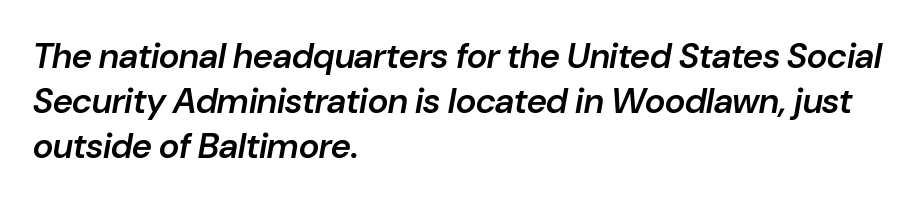
{"italic": "yes", "lean": "right", "slant_degrees": 10, "bold": "semi", "weight": "semibold", "width": "normal", "stroke_contrast": "low", "x_height": "medium", "monospaced": "no", "underline": "no", "align": "left", "line_spacing": "normal", "line_spacing_ratio": 1.29, "letter_spacing": "normal", "letter_spacing_em": 0.0, "glyph_px": 35}
